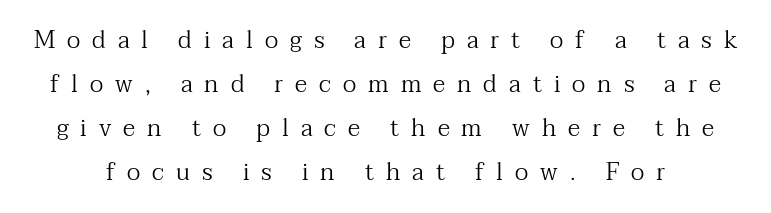
The image shows 24 px text type, upright; set line spacing 1.84x, unusually wide letter spacing (+0.5 em), not underlined.
